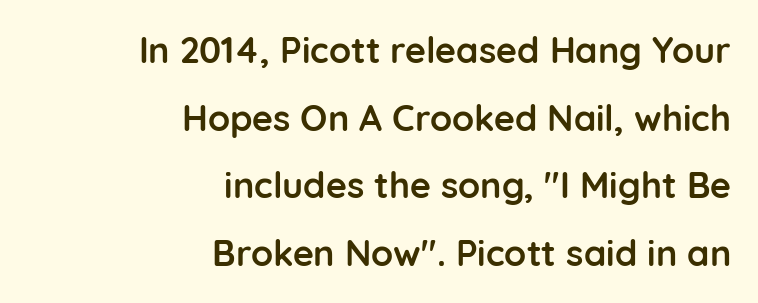
{"serif": "no", "italic": "no", "bold": "yes", "weight": "semibold", "width": "normal", "stroke_contrast": "low", "x_height": "medium", "monospaced": "no", "underline": "no", "align": "right", "line_spacing_ratio": 1.88, "letter_spacing": "normal", "letter_spacing_em": 0.0, "glyph_px": 36}
